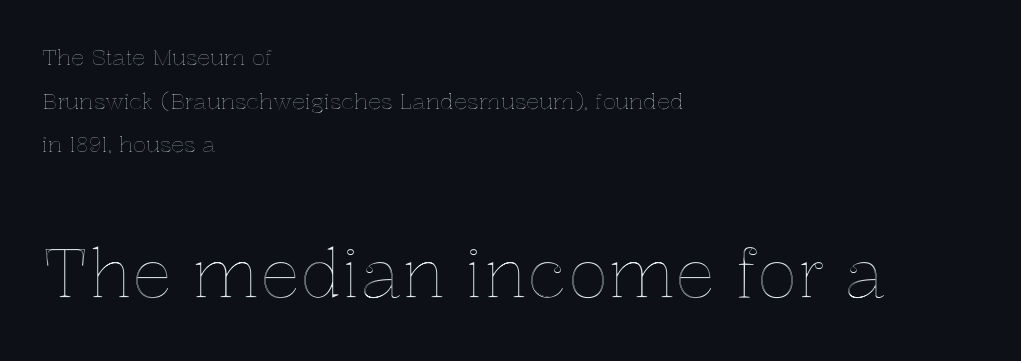
The image shows 67 px text type, upright; set left-aligned, loose line spacing (1.98x), normal letter spacing, not underlined; the second (bottom) block is 3.05x larger; a medium x-height.
